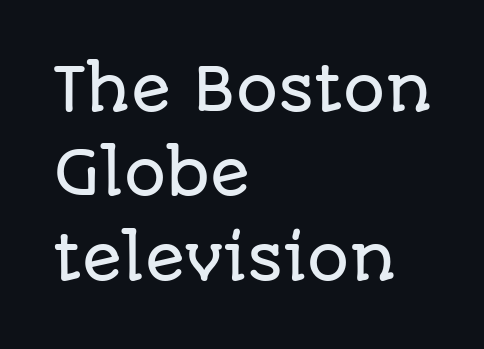
{"serif": "no", "italic": "no", "width": "normal", "stroke_contrast": "low", "x_height": "large", "monospaced": "no", "underline": "no", "align": "left", "line_spacing": "normal", "line_spacing_ratio": 1.43, "letter_spacing": "normal", "letter_spacing_em": 0.0, "glyph_px": 59}
